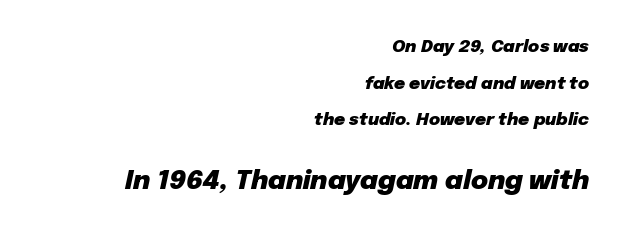
Q: Is the text bold? A: Yes.
Q: Is the text italic (slanted)? A: Yes, it leans right by about 12 degrees.
Q: Is the text underlined? A: No.
Q: How is the paragraph aligned? A: Right-aligned.
Q: Is the spacing between letters normal or unusually wide? A: Normal.
Q: Is the spacing between lines tight, normal or loose? A: Loose.
Q: Which block of text is set in a larger size, the first (top) or the second (bottom)? A: The second (bottom) one.
